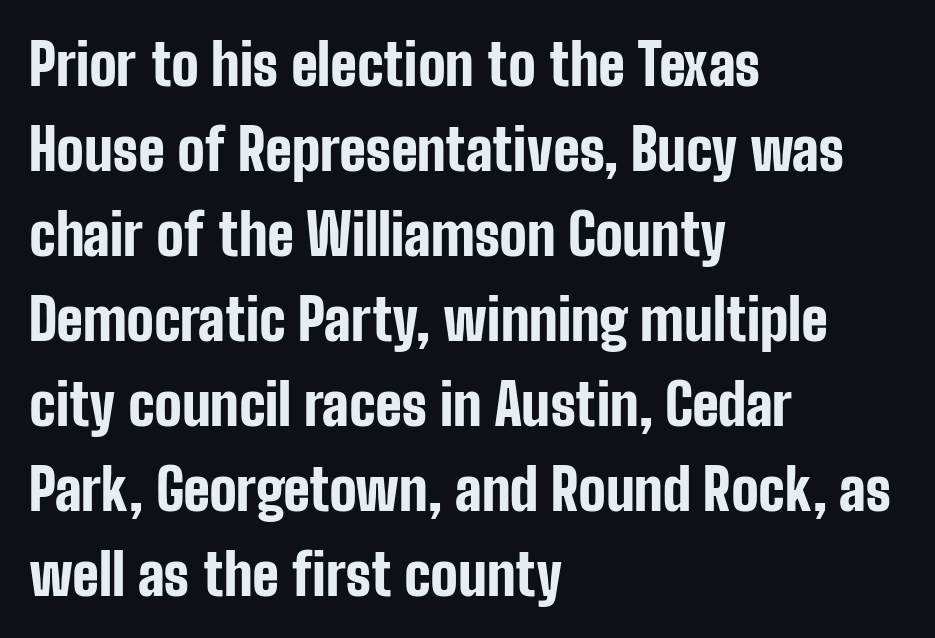
Q: Is the text bold? A: Yes.
Q: Is the text italic (slanted)? A: No, it is upright.
Q: Is the typeface a serif or a sans-serif typeface? A: Sans-serif.
Q: Is the text underlined? A: No.
Q: How is the paragraph aligned? A: Left-aligned.
Q: Is the spacing between letters normal or unusually wide? A: Normal.
Q: Is the spacing between lines tight, normal or loose? A: Normal.
Q: Width (condensed, normal, or wide)? A: Condensed.
Q: Stroke contrast? A: Low.
Q: x-height? A: Medium.
Q: Monospaced? A: No.
